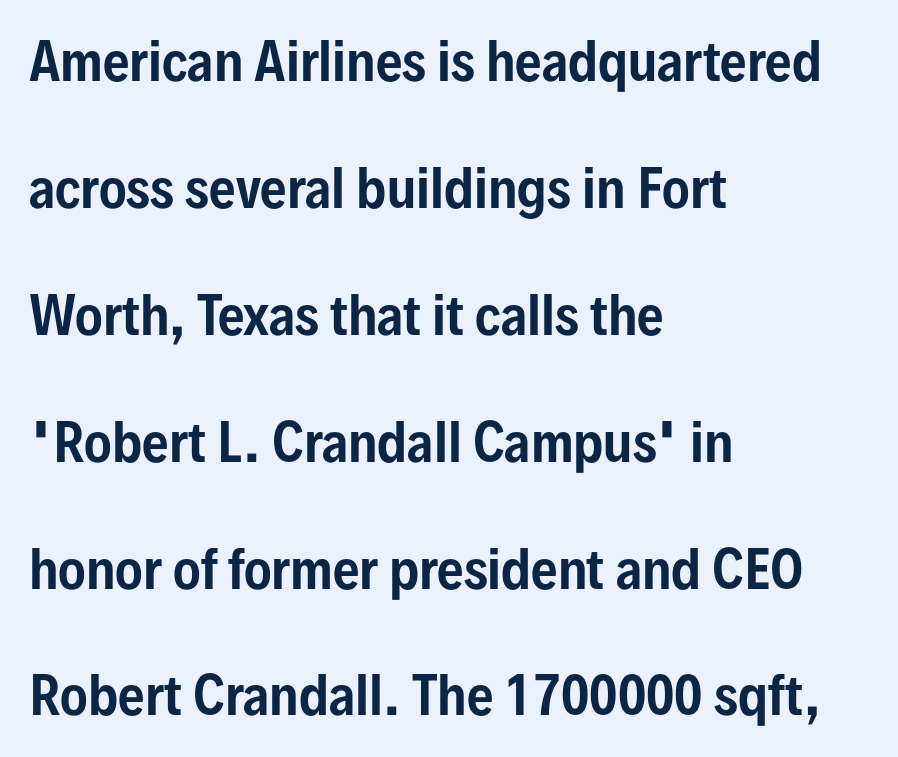
Nobody touched the tracking dial on this one. Do the characters align in a grid? No, the font is proportional. Compared with a centered layout, this one pins lines to the left instead. Each new line begins a long way beneath the previous one. The font's upright variant was chosen for this text.
